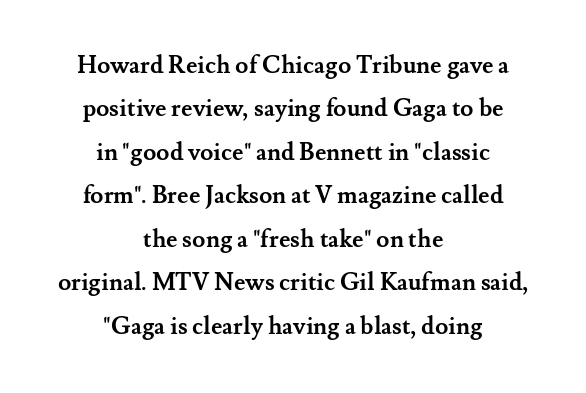
{"italic": "no", "bold": "yes", "underline": "no", "align": "center", "line_spacing_ratio": 1.81, "letter_spacing": "normal", "letter_spacing_em": 0.0, "glyph_px": 24}
